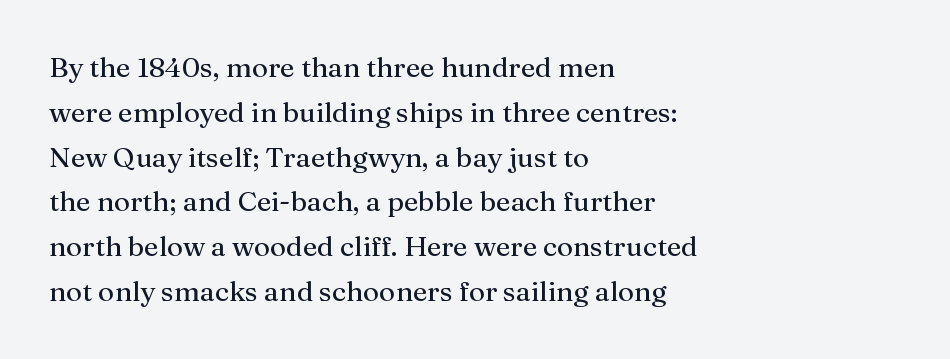
Q: Is the text bold? A: No.
Q: Is the text italic (slanted)? A: No, it is upright.
Q: Is the typeface a serif or a sans-serif typeface? A: Serif.
Q: Is the text underlined? A: No.
Q: How is the paragraph aligned? A: Left-aligned.
Q: Is the spacing between letters normal or unusually wide? A: Normal.
Q: Is the spacing between lines tight, normal or loose? A: Normal.
Q: Width (condensed, normal, or wide)? A: Normal.
Q: Stroke contrast? A: Medium.
Q: x-height? A: Medium.
Q: Monospaced? A: No.
